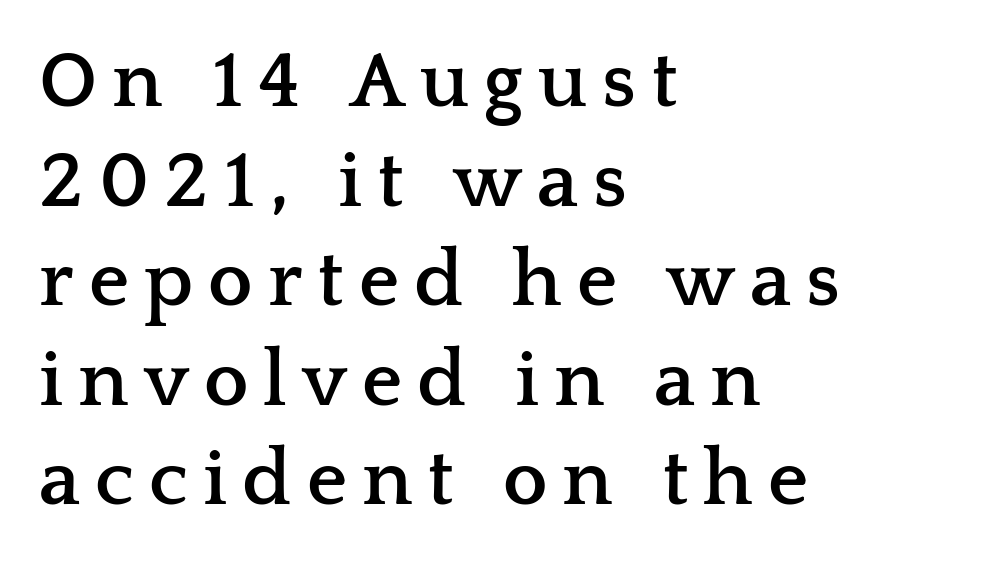
{"serif": "yes", "italic": "no", "bold": "yes", "weight": "semibold", "width": "wide", "stroke_contrast": "low", "x_height": "medium", "monospaced": "no", "underline": "no", "align": "left", "line_spacing": "normal", "line_spacing_ratio": 1.26, "glyph_px": 79}
